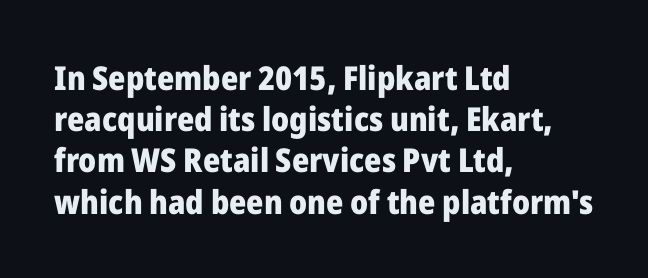
Q: Is the text bold? A: Yes.
Q: Is the text italic (slanted)? A: No, it is upright.
Q: Is the typeface a serif or a sans-serif typeface? A: Sans-serif.
Q: Is the text underlined? A: No.
Q: How is the paragraph aligned? A: Left-aligned.
Q: Is the spacing between letters normal or unusually wide? A: Normal.
Q: Is the spacing between lines tight, normal or loose? A: Normal.
Q: Width (condensed, normal, or wide)? A: Normal.
Q: Stroke contrast? A: Low.
Q: x-height? A: Medium.
Q: Monospaced? A: No.
